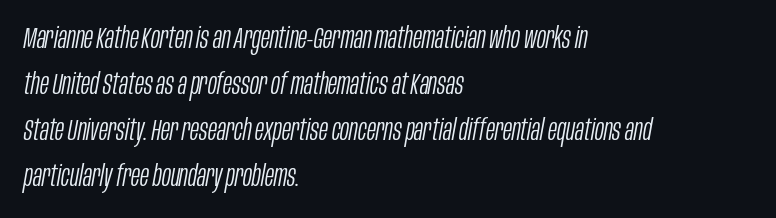
Q: Is the text bold? A: No.
Q: Is the text italic (slanted)? A: Yes, it leans right by about 10 degrees.
Q: Is the text underlined? A: No.
Q: How is the paragraph aligned? A: Left-aligned.
Q: Is the spacing between letters normal or unusually wide? A: Normal.
Q: Is the spacing between lines tight, normal or loose? A: Normal.
Q: Width (condensed, normal, or wide)? A: Condensed.
Q: Stroke contrast? A: Low.
Q: x-height? A: Large.
Q: Monospaced? A: No.
